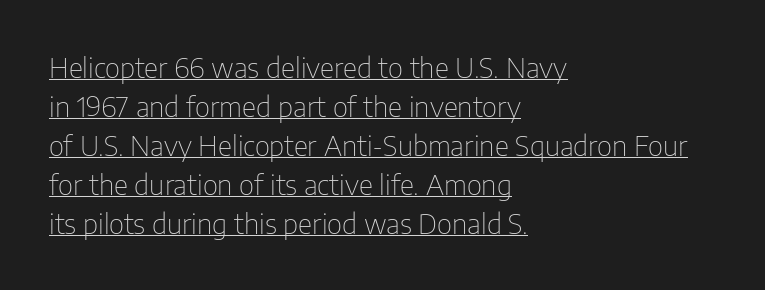
Q: Is the text bold? A: No.
Q: Is the text italic (slanted)? A: No, it is upright.
Q: Is the typeface a serif or a sans-serif typeface? A: Sans-serif.
Q: Is the text underlined? A: Yes.
Q: How is the paragraph aligned? A: Left-aligned.
Q: Is the spacing between letters normal or unusually wide? A: Normal.
Q: Is the spacing between lines tight, normal or loose? A: Normal.
Q: Width (condensed, normal, or wide)? A: Condensed.
Q: Stroke contrast? A: Low.
Q: x-height? A: Medium.
Q: Monospaced? A: No.
